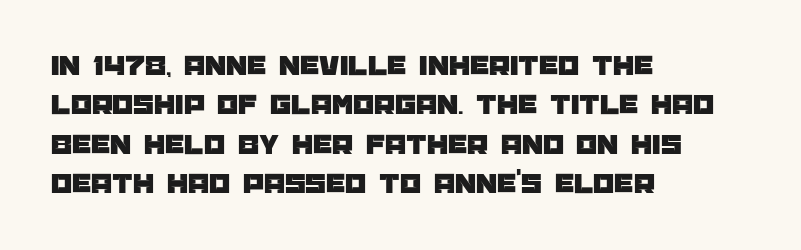
{"serif": "no", "italic": "no", "width": "normal", "stroke_contrast": "low", "x_height": "large", "monospaced": "no", "underline": "no", "align": "left", "line_spacing": "normal", "line_spacing_ratio": 1.31, "letter_spacing": "normal", "letter_spacing_em": 0.0, "glyph_px": 30}
